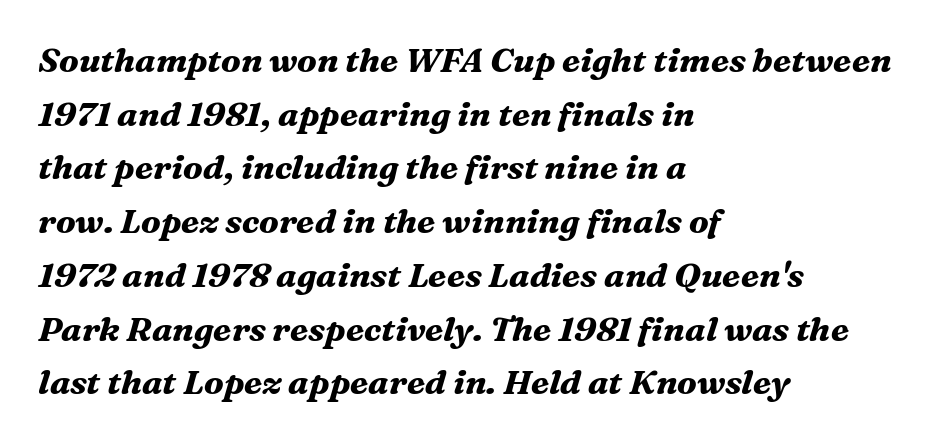
Q: Is the text bold? A: Yes.
Q: Is the text italic (slanted)? A: Yes, it leans right by about 16 degrees.
Q: Is the typeface a serif or a sans-serif typeface? A: Serif.
Q: Is the text underlined? A: No.
Q: How is the paragraph aligned? A: Left-aligned.
Q: Is the spacing between letters normal or unusually wide? A: Normal.
Q: Is the spacing between lines tight, normal or loose? A: Normal.
Q: Width (condensed, normal, or wide)? A: Normal.
Q: Stroke contrast? A: Medium.
Q: x-height? A: Medium.
Q: Monospaced? A: No.
